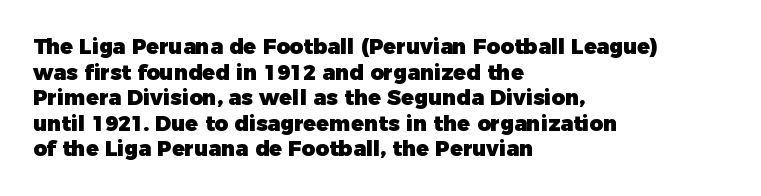
The image shows 21 px bold type, upright; set left-aligned, line spacing 1.22x, normal letter spacing, not underlined.
